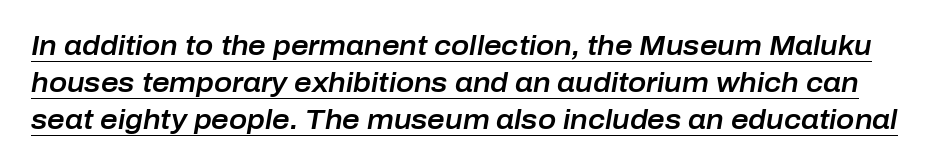
Does the leading feel generous? No, just average. Characters are canted at an angle relative to the baseline's perpendicular. Between one letter and the next there's only the usual sliver of space. The rendering uses the underline text-decoration.
